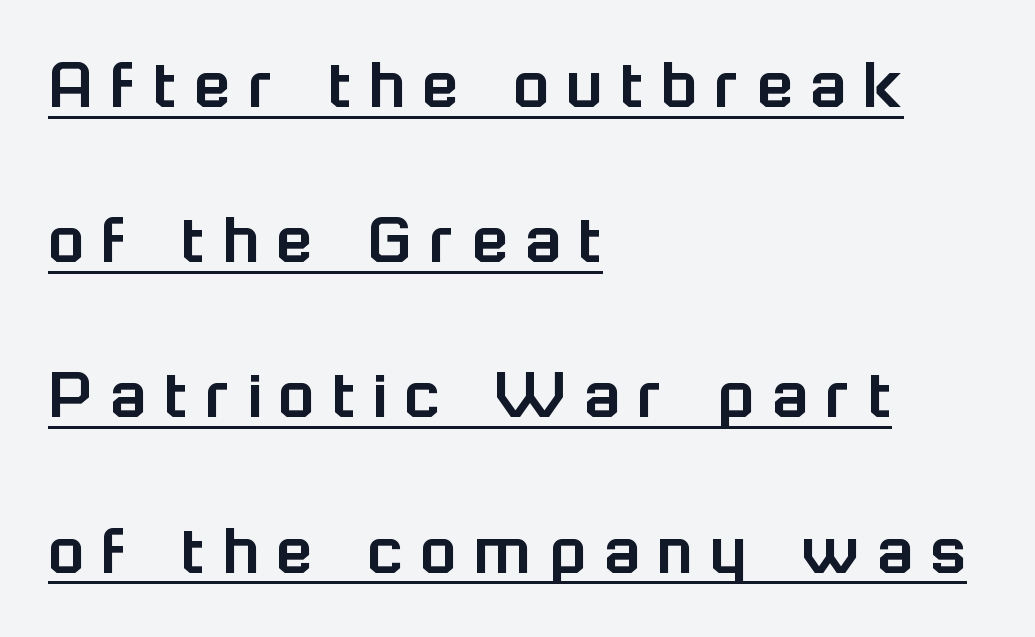
The rendering uses a large line-height, opening up the rows. Designer's note — italics off, roman on. Line starts are locked; line ends wander. A rule runs beneath these lines of type.
